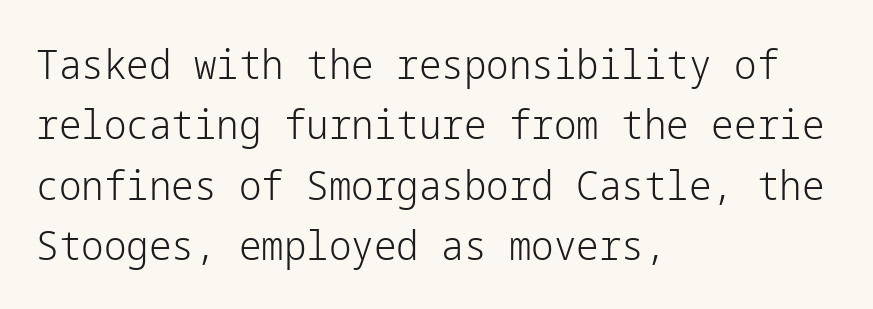
{"serif": "no", "italic": "no", "bold": "no", "weight": "light", "width": "normal", "stroke_contrast": "low", "x_height": "medium", "underline": "no", "align": "left", "line_spacing": "normal", "line_spacing_ratio": 1.51, "letter_spacing": "normal", "letter_spacing_em": 0.0, "glyph_px": 40}
